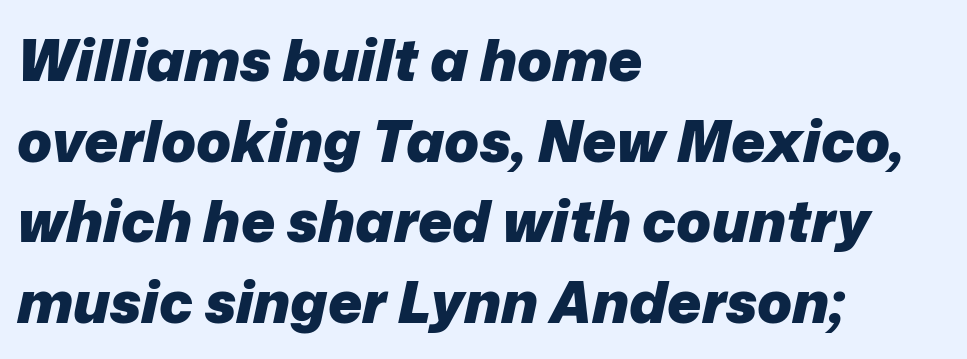
{"italic": "yes", "lean": "right", "slant_degrees": 12, "bold": "yes", "weight": "heavy", "width": "normal", "stroke_contrast": "low", "x_height": "medium", "monospaced": "no", "underline": "no", "align": "left", "line_spacing": "normal", "line_spacing_ratio": 1.39, "letter_spacing": "normal", "letter_spacing_em": 0.0, "glyph_px": 58}
